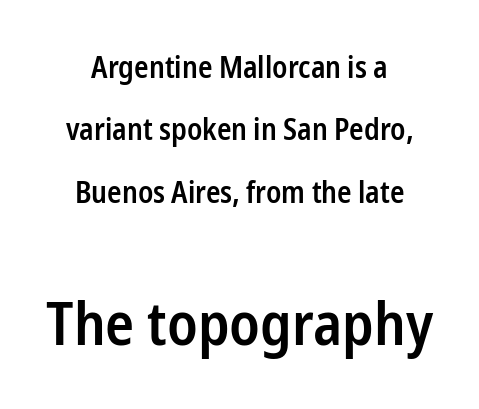
The image shows 60 px semibold, condensed sans-serif type, upright; set centered, loose line spacing (2.08x), normal letter spacing, not underlined; the second (bottom) block is 2.0x larger; low stroke contrast and a medium x-height.
